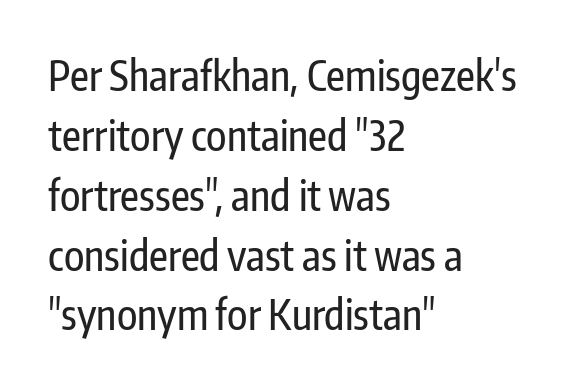
The image shows 41 px condensed sans-serif type, upright; set left-aligned, normal line spacing (1.46x), normal letter spacing, not underlined; low stroke contrast and a medium x-height.
